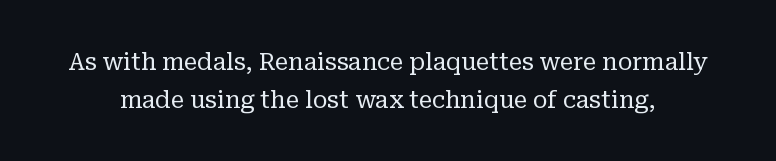
The image shows 24 px text type, upright; set normal line spacing (1.58x), normal letter spacing, not underlined.
